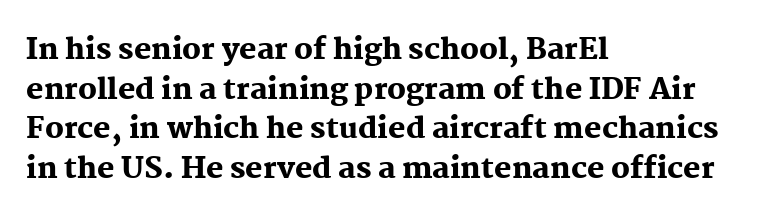
{"serif": "yes", "italic": "no", "bold": "yes", "weight": "heavy", "width": "normal", "stroke_contrast": "medium", "x_height": "medium", "monospaced": "no", "underline": "no", "align": "left", "line_spacing": "normal", "line_spacing_ratio": 1.37, "letter_spacing": "normal", "letter_spacing_em": 0.0, "glyph_px": 29}
